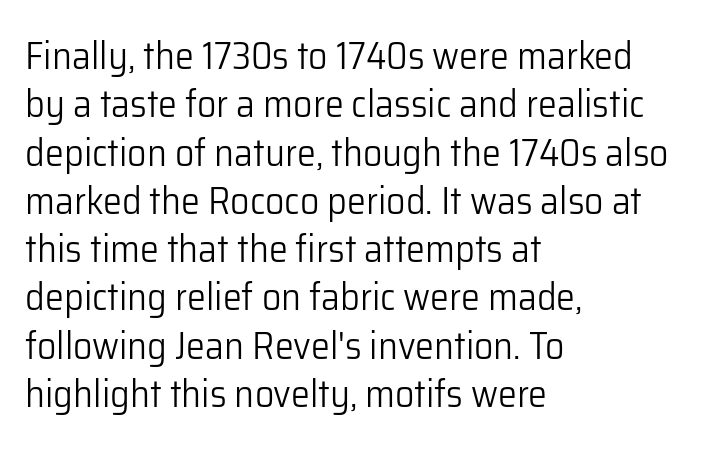
Q: Is the text bold? A: No.
Q: Is the text italic (slanted)? A: No, it is upright.
Q: Is the typeface a serif or a sans-serif typeface? A: Sans-serif.
Q: Is the text underlined? A: No.
Q: How is the paragraph aligned? A: Left-aligned.
Q: Is the spacing between letters normal or unusually wide? A: Normal.
Q: Is the spacing between lines tight, normal or loose? A: Normal.
Q: Width (condensed, normal, or wide)? A: Normal.
Q: Stroke contrast? A: Low.
Q: x-height? A: Medium.
Q: Monospaced? A: No.
